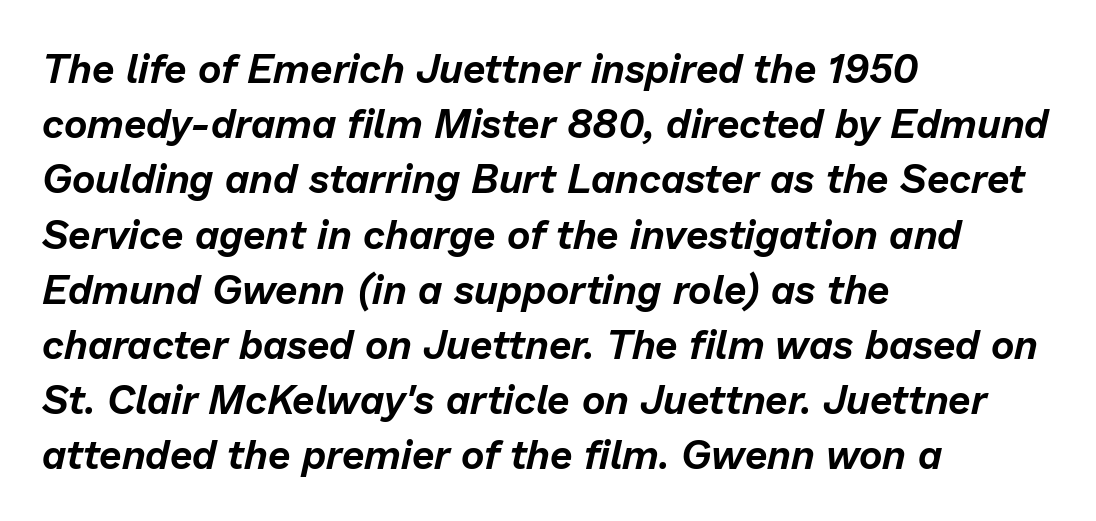
Leading matches the norm, producing a regular column. Proportional: the letters do not fall into vertical columns. A typesetter would mark this as italic. The lines are quadded left. Default kerning and tracking; the words read as compact shapes. Bare-footed words on every line.
